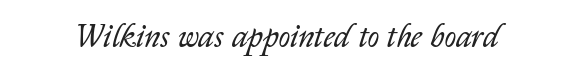
Q: Is the text bold? A: No.
Q: Is the text italic (slanted)? A: Yes, it leans right by about 14 degrees.
Q: Is the text underlined? A: No.
Q: Is the spacing between letters normal or unusually wide? A: Normal.
Q: Width (condensed, normal, or wide)? A: Normal.
Q: Stroke contrast? A: Low.
Q: x-height? A: Medium.
Q: Monospaced? A: No.
